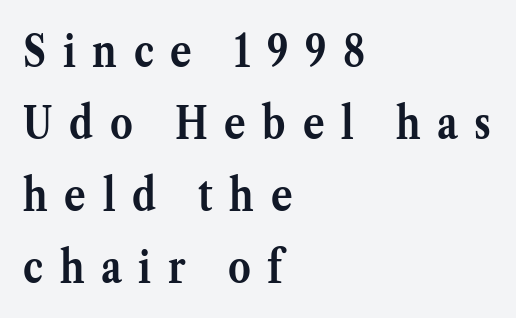
Letters rest on an invisible, unmarked baseline. A student would call this left alignment; a typographer would say flush left, rag right. Proportional: the letters do not fall into vertical columns. Posture: vertical.
